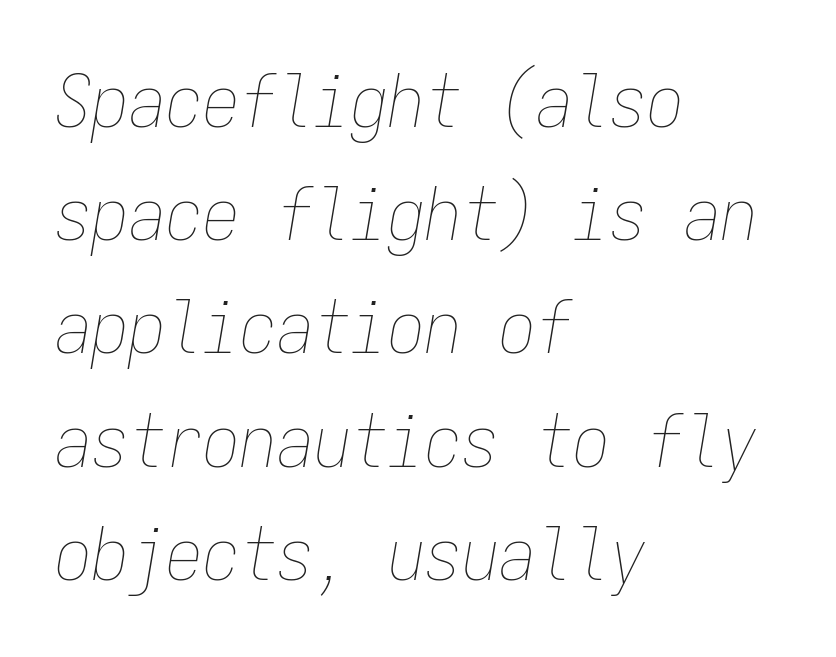
Line spacing here is normal. An italicized treatment has been applied to the whole sample. Descenders hang freely into open space. Left-aligned paragraph, ragged on the right. Stroke mass is kept to a normal reading level or below. Look at the tracking — it's just the regular setting, nothing added.
